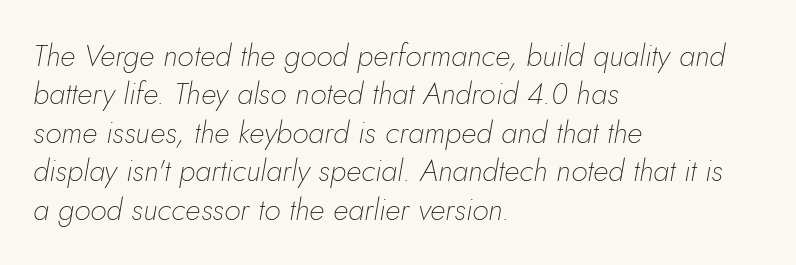
Caption: multi-line text, flush left, ragged right. The face used here is rendered with its standard letterfit. Every character sits at an angle, as italics do. Here the designer chose a conventional face with non-uniform glyph widths. Interline gaps are of average width in this sample.
